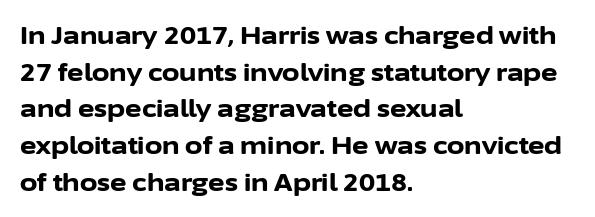
The image shows 25 px bold type, upright; set left-aligned, normal line spacing (1.47x), normal letter spacing, not underlined.
